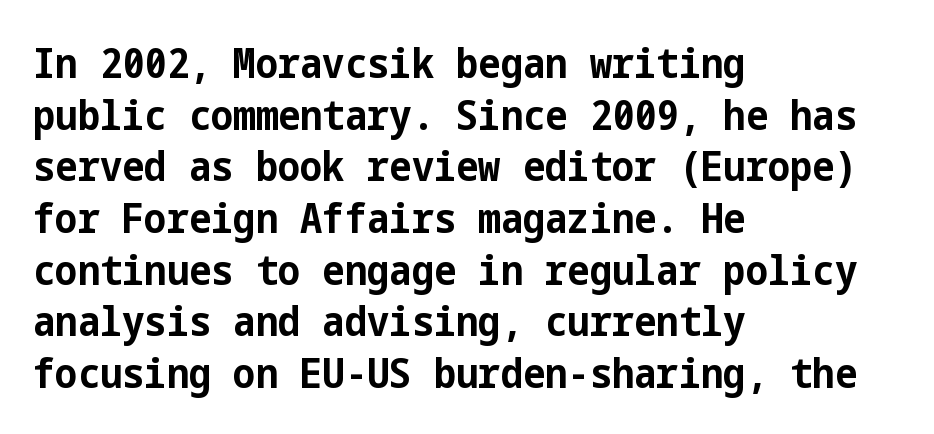
Q: Is the text bold? A: Yes.
Q: Is the text italic (slanted)? A: No, it is upright.
Q: Is the typeface a serif or a sans-serif typeface? A: Sans-serif.
Q: Is the text underlined? A: No.
Q: How is the paragraph aligned? A: Left-aligned.
Q: Is the spacing between letters normal or unusually wide? A: Normal.
Q: Width (condensed, normal, or wide)? A: Condensed.
Q: Stroke contrast? A: Low.
Q: x-height? A: Medium.
